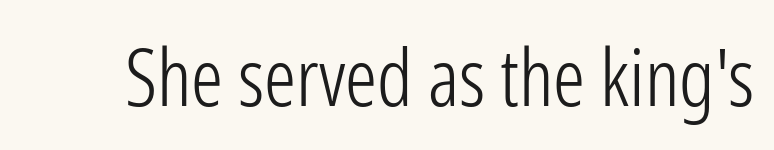
Q: Is the text bold? A: No.
Q: Is the text italic (slanted)? A: No, it is upright.
Q: Is the typeface a serif or a sans-serif typeface? A: Sans-serif.
Q: Is the text underlined? A: No.
Q: Is the spacing between letters normal or unusually wide? A: Normal.
Q: Width (condensed, normal, or wide)? A: Condensed.
Q: Stroke contrast? A: Low.
Q: x-height? A: Medium.
Q: Monospaced? A: No.
